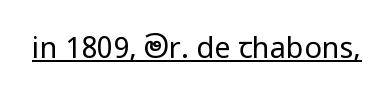
The image shows 29 px regular-weight, condensed sans-serif type, upright; set normal letter spacing, underlined; low stroke contrast and a large x-height.
